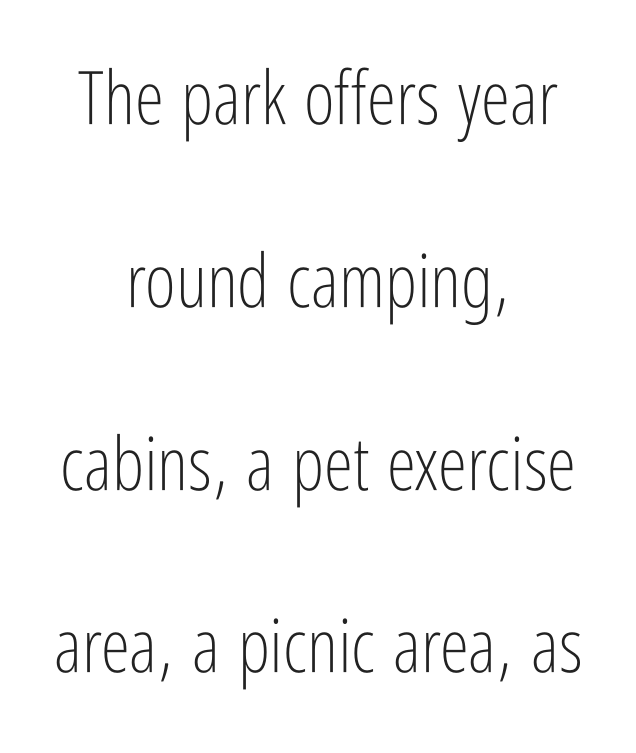
Unlike a traditional serif, this face leaves its strokes unadorned. Type without underlining. Looks like regular typesetting: each glyph gets only the width it needs. Ordinary non-slanted type is in use.
